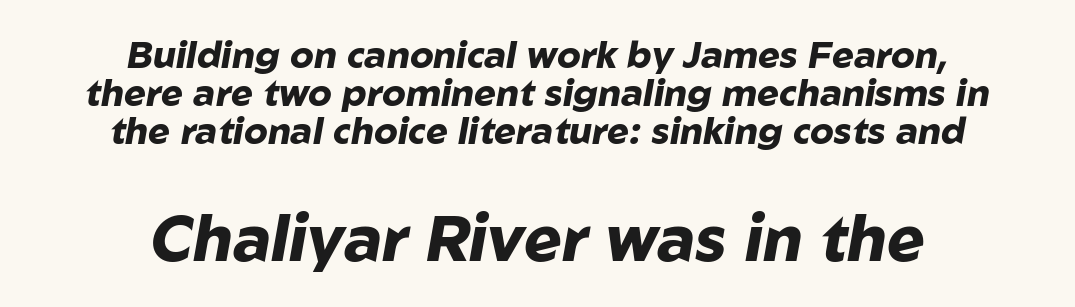
The image shows 64 px heavy type, italic (leaning right); set centered, tight line spacing (1.03x), normal letter spacing, not underlined; the second (bottom) block is 1.73x larger; low stroke contrast and a medium x-height.
